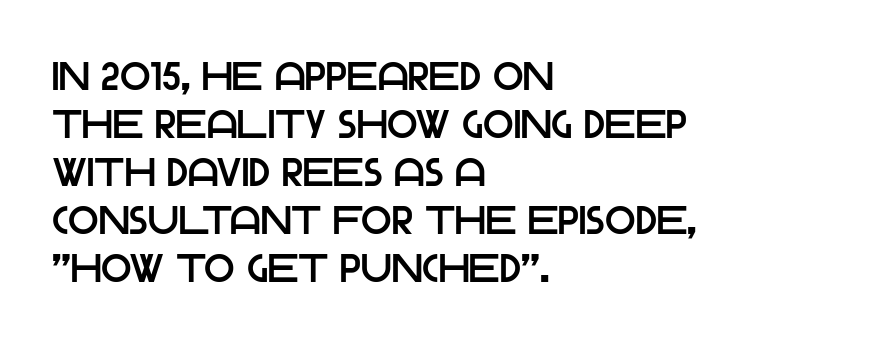
Q: Is the text italic (slanted)? A: No, it is upright.
Q: Is the typeface a serif or a sans-serif typeface? A: Sans-serif.
Q: Is the text underlined? A: No.
Q: How is the paragraph aligned? A: Left-aligned.
Q: Is the spacing between letters normal or unusually wide? A: Normal.
Q: Width (condensed, normal, or wide)? A: Normal.
Q: Stroke contrast? A: Low.
Q: x-height? A: Large.
Q: Monospaced? A: No.
